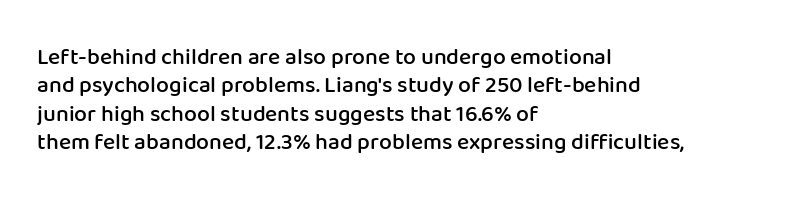
{"italic": "no", "bold": "semi", "underline": "no", "align": "left", "line_spacing_ratio": 1.23, "letter_spacing": "normal", "letter_spacing_em": 0.0, "glyph_px": 23}
